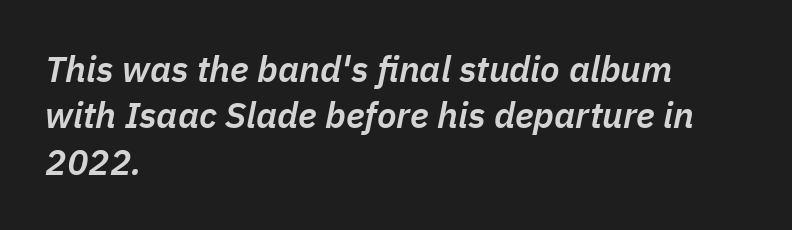
The image shows 36 px semibold type, italic (leaning right); set left-aligned, normal line spacing (1.29x), normal letter spacing, not underlined; low stroke contrast and a medium x-height.
